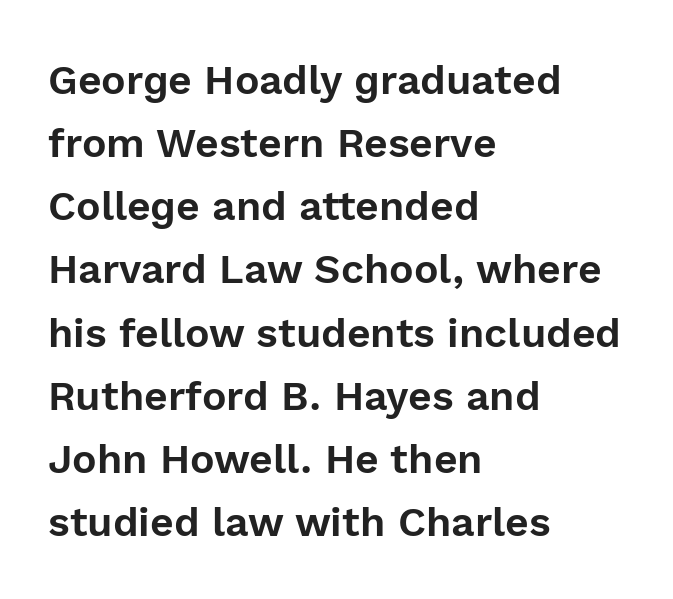
If you drew a ruler down the left edge, every line would touch it. The passage shown is not underscored anywhere. Here the glyphs are tracked normally, forming tight word shapes. Serifs: no, the terminals of the letterforms are clean. Interline gaps are of average width in this sample.
